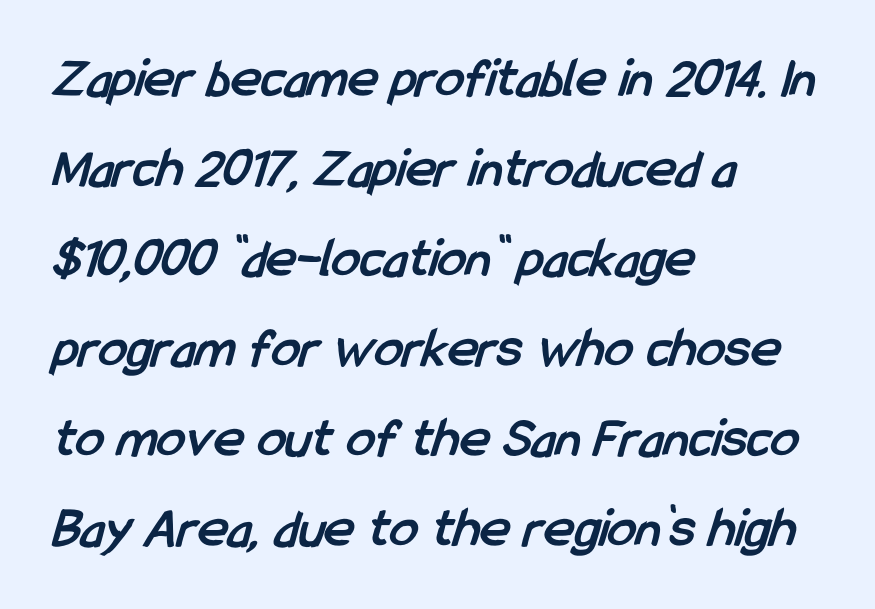
Tracking here is standard; glyphs follow each other at the usual distance. Is this a fixed-width face? No — the glyphs have proportional, varying widths. Notice how thick the strokes are: this is what a full bold looks like. Check under the words: just untouched page. One-word summary of the alignment: left.
